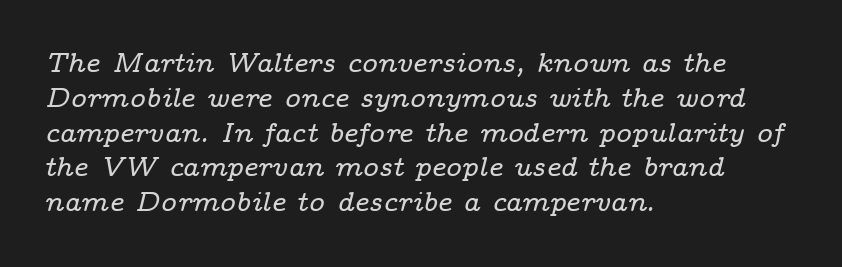
{"italic": "yes", "lean": "right", "slant_degrees": 14, "underline": "no", "align": "left", "line_spacing": "normal", "line_spacing_ratio": 1.29, "letter_spacing": "normal", "letter_spacing_em": 0.0, "glyph_px": 27}
